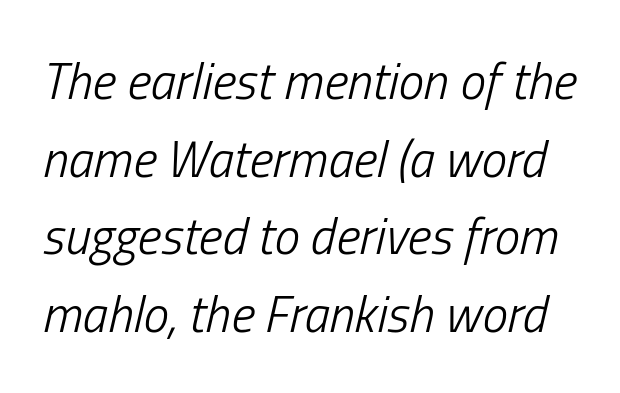
{"italic": "yes", "lean": "right", "slant_degrees": 13, "bold": "no", "weight": "light", "width": "condensed", "stroke_contrast": "low", "x_height": "medium", "monospaced": "no", "underline": "no", "line_spacing": "normal", "line_spacing_ratio": 1.52, "letter_spacing": "normal", "letter_spacing_em": 0.0, "glyph_px": 51}
